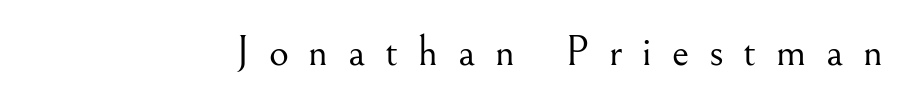
{"serif": "yes", "italic": "no", "bold": "no", "weight": "light", "width": "normal", "stroke_contrast": "medium", "x_height": "small", "monospaced": "no", "underline": "no", "letter_spacing": "wide", "letter_spacing_em": 0.46, "glyph_px": 43}
